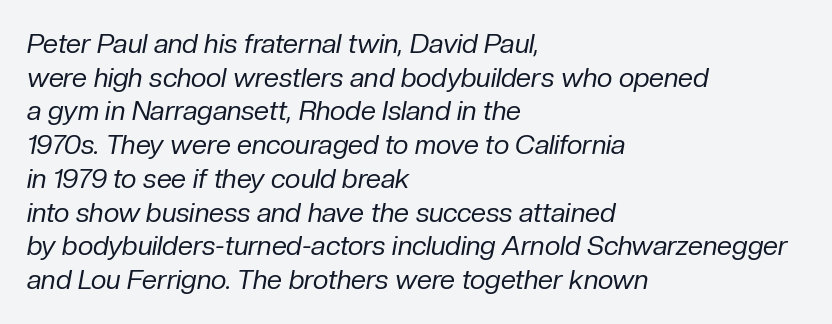
Q: Is the text bold? A: No.
Q: Is the text italic (slanted)? A: Yes, it leans right by about 10 degrees.
Q: Is the text underlined? A: No.
Q: How is the paragraph aligned? A: Left-aligned.
Q: Is the spacing between letters normal or unusually wide? A: Normal.
Q: Is the spacing between lines tight, normal or loose? A: Normal.
